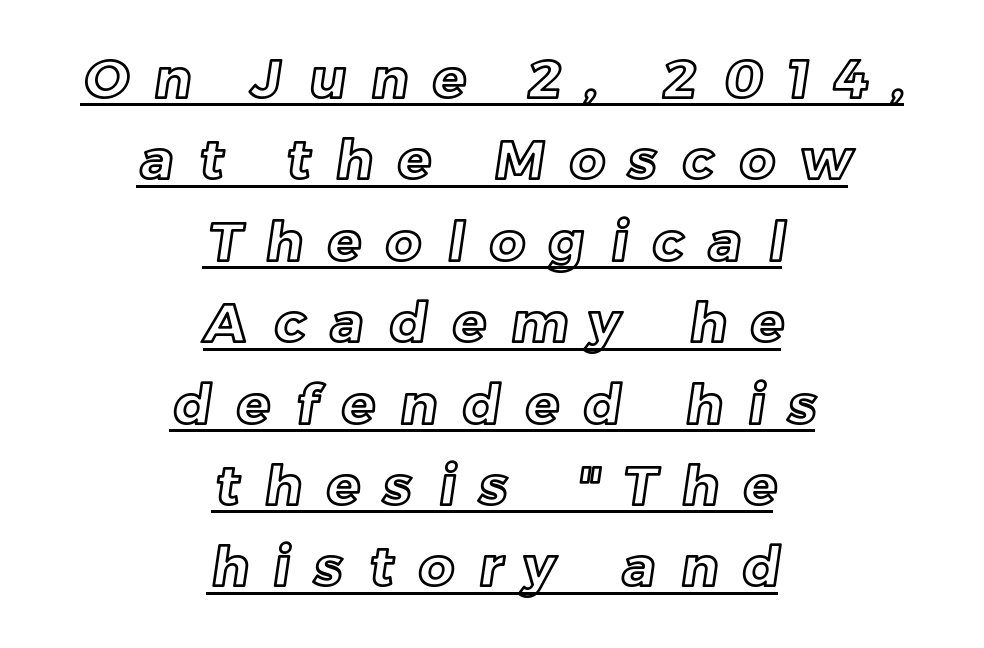
The image shows 55 px text type; set centered, normal line spacing (1.48x), unusually wide letter spacing (+0.46 em), underlined; a medium x-height.
